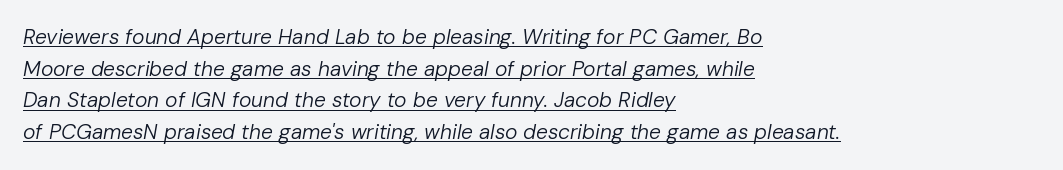
{"italic": "yes", "lean": "right", "slant_degrees": 10, "bold": "no", "underline": "yes", "align": "left", "line_spacing": "normal", "line_spacing_ratio": 1.51, "letter_spacing": "normal", "letter_spacing_em": 0.0, "glyph_px": 21}
